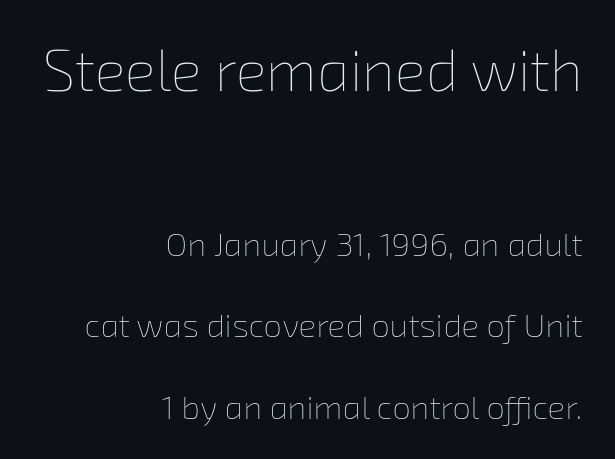
The image shows 58 px thin type; set right-aligned, loose line spacing (2.47x), normal letter spacing, not underlined; the first (top) block is 1.76x larger; low stroke contrast and a medium x-height.
